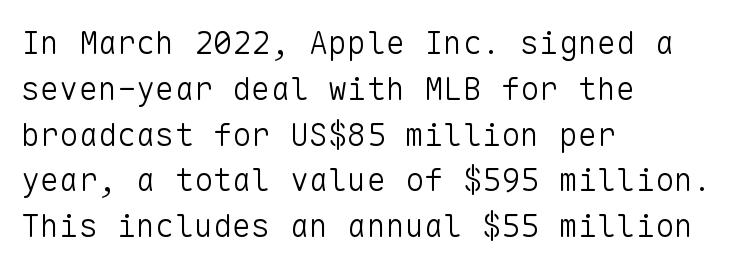
{"serif": "no", "italic": "no", "bold": "no", "weight": "light", "width": "normal", "stroke_contrast": "low", "x_height": "medium", "monospaced": "yes", "underline": "no", "align": "left", "line_spacing": "normal", "line_spacing_ratio": 1.43, "letter_spacing": "normal", "letter_spacing_em": 0.0, "glyph_px": 32}
